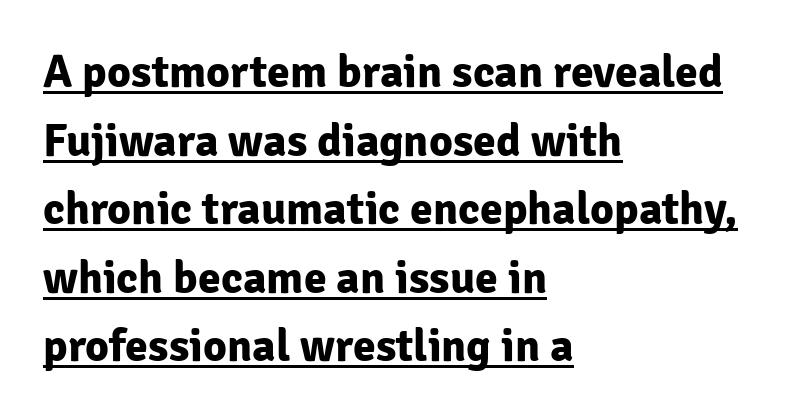
{"serif": "no", "italic": "no", "bold": "yes", "weight": "bold", "width": "normal", "stroke_contrast": "low", "x_height": "medium", "monospaced": "no", "underline": "yes", "align": "left", "line_spacing": "normal", "line_spacing_ratio": 1.49, "letter_spacing": "normal", "letter_spacing_em": 0.0, "glyph_px": 46}
